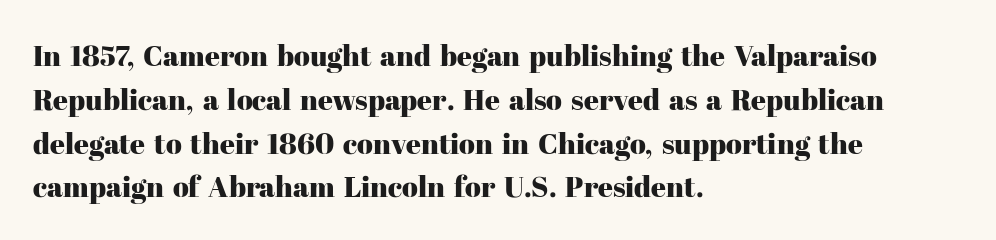
The image shows 29 px serif type, upright; set left-aligned, normal line spacing (1.51x), normal letter spacing, not underlined; high stroke contrast and a medium x-height.
